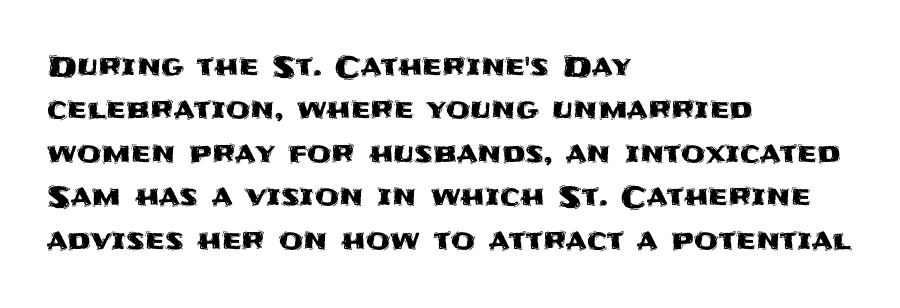
{"serif": "no", "italic": "no", "width": "normal", "stroke_contrast": "medium", "x_height": "large", "monospaced": "no", "underline": "no", "align": "left", "line_spacing": "normal", "line_spacing_ratio": 1.55, "letter_spacing": "normal", "letter_spacing_em": 0.0, "glyph_px": 28}
